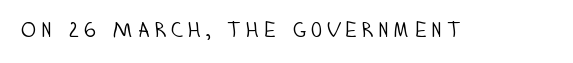
The image shows 22 px text type, upright; set not underlined.
